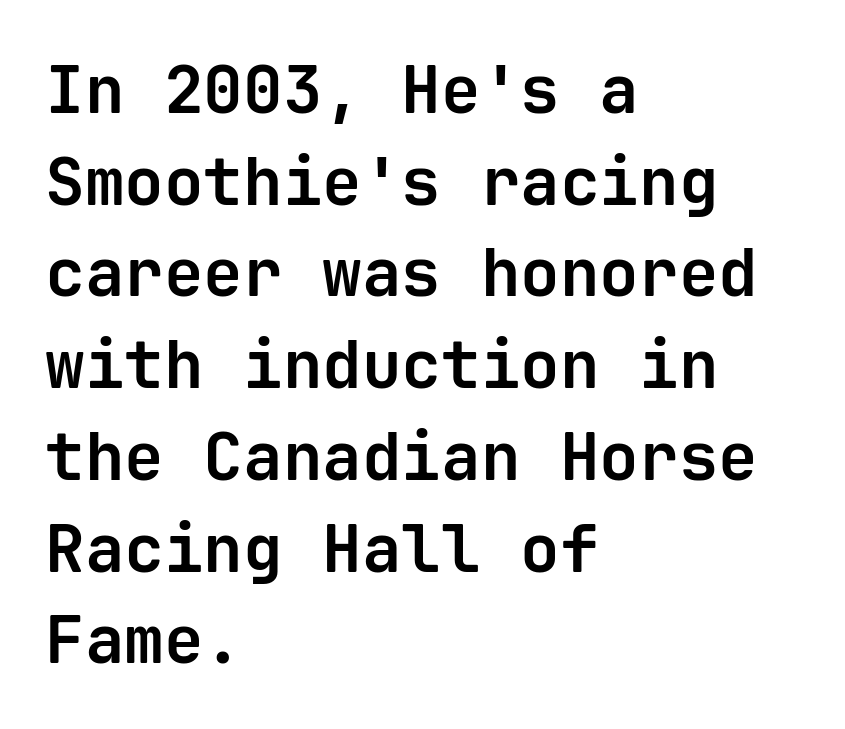
{"serif": "no", "italic": "no", "bold": "yes", "weight": "bold", "width": "normal", "stroke_contrast": "low", "x_height": "medium", "monospaced": "yes", "underline": "no", "align": "left", "line_spacing": "normal", "line_spacing_ratio": 1.39, "letter_spacing": "normal", "letter_spacing_em": 0.0, "glyph_px": 66}
